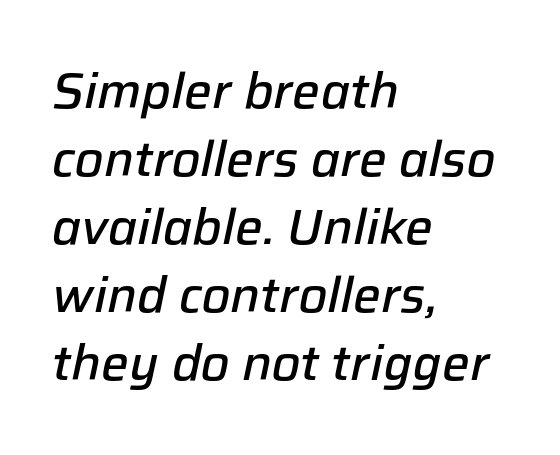
Varying glyph widths throughout — classic text-font behaviour. Line beginnings align vertically; line endings do not. Designer's note — italics engaged. The gap between lines stays unmarked. The rows are spaced the way most documents space them.
